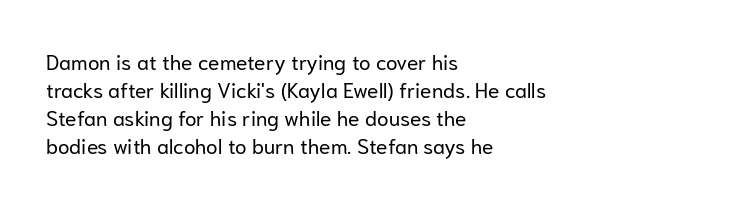
The image shows 21 px text type, upright; set left-aligned, normal line spacing (1.33x), normal letter spacing, not underlined.
